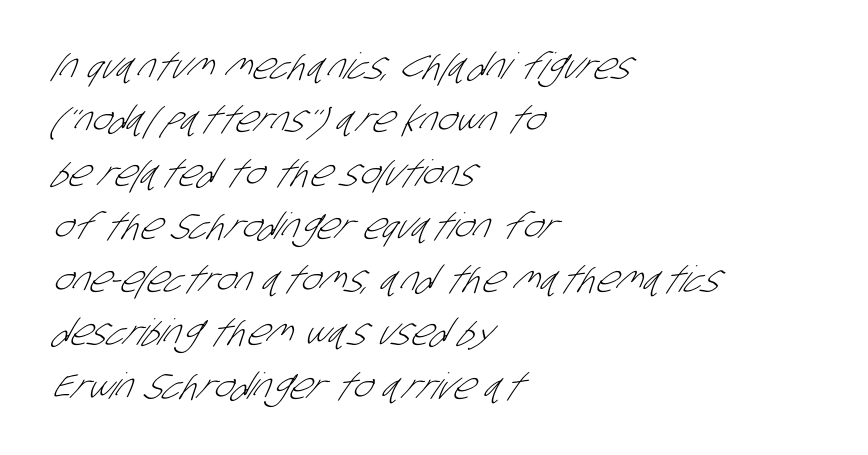
All the whitespace from short lines collects on the right. The letters carry no serifs — their stems end cleanly without finishing strokes. The area under the type is left untouched. The typesetting does not lean heavy: it is not bold. The letters advance in unequal steps, a hallmark of proportional type. Honestly, the letter spacing is just normal — you wouldn't notice it.
